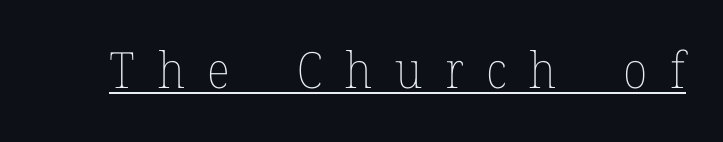
Q: Is the text bold? A: No.
Q: Is the text italic (slanted)? A: No, it is upright.
Q: Is the text underlined? A: Yes.
Q: Is the spacing between letters normal or unusually wide? A: Unusually wide.
Q: Width (condensed, normal, or wide)? A: Normal.
Q: Stroke contrast? A: Low.
Q: x-height? A: Medium.
Q: Monospaced? A: No.
